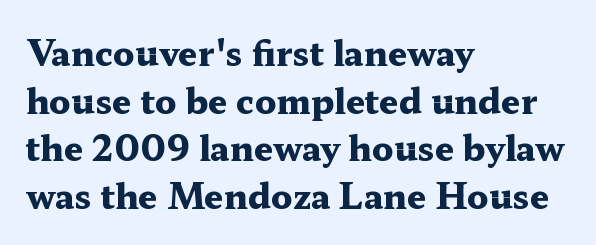
{"serif": "yes", "italic": "no", "bold": "yes", "weight": "heavy", "width": "wide", "stroke_contrast": "medium", "x_height": "medium", "monospaced": "no", "underline": "no", "align": "left", "line_spacing": "normal", "line_spacing_ratio": 1.4, "letter_spacing": "normal", "letter_spacing_em": 0.0, "glyph_px": 34}
